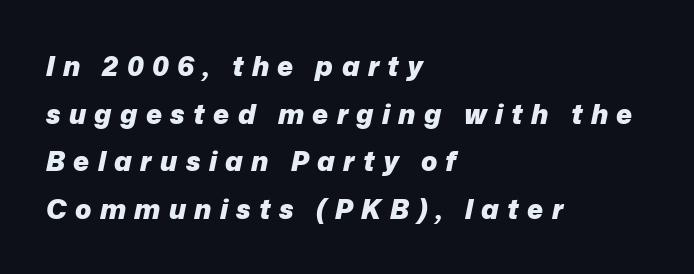
The letters are bold, with thick, heavy strokes. The face used here is rendered with a markedly widened letterfit. Alignment: flush left. The specimen omits any rule beneath the text block's lines. If you drew a line through each stem, it would be angled.
